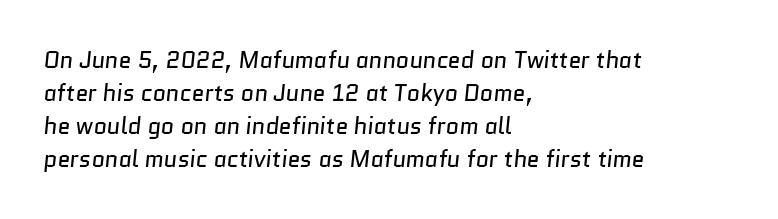
{"bold": "no", "underline": "no", "align": "left", "line_spacing": "normal", "line_spacing_ratio": 1.43, "letter_spacing": "normal", "letter_spacing_em": 0.0, "glyph_px": 23}
